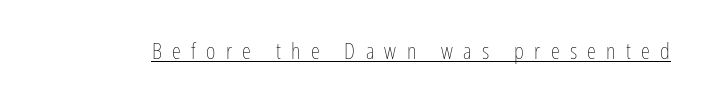
{"italic": "no", "bold": "no", "underline": "yes", "letter_spacing": "wide", "letter_spacing_em": 0.45, "glyph_px": 23}
